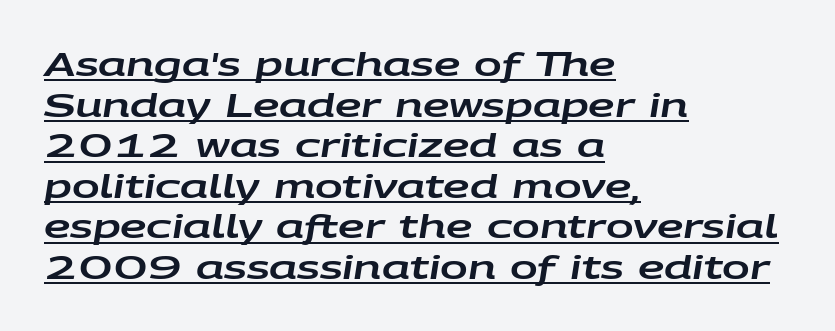
The image shows 33 px wide type, italic (leaning right); set left-aligned, line spacing 1.23x, normal letter spacing, underlined; low stroke contrast and a large x-height.
